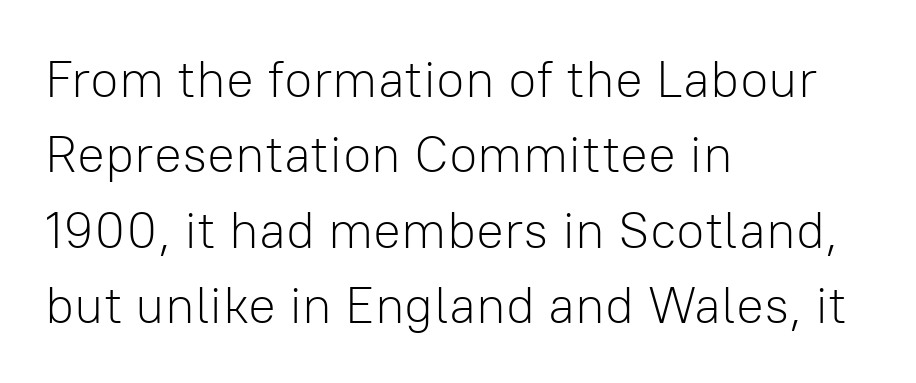
Q: Is the text bold? A: No.
Q: Is the text italic (slanted)? A: No, it is upright.
Q: Is the typeface a serif or a sans-serif typeface? A: Sans-serif.
Q: Is the text underlined? A: No.
Q: How is the paragraph aligned? A: Left-aligned.
Q: Is the spacing between letters normal or unusually wide? A: Normal.
Q: Is the spacing between lines tight, normal or loose? A: Normal.
Q: Width (condensed, normal, or wide)? A: Normal.
Q: Stroke contrast? A: Low.
Q: x-height? A: Medium.
Q: Monospaced? A: No.
